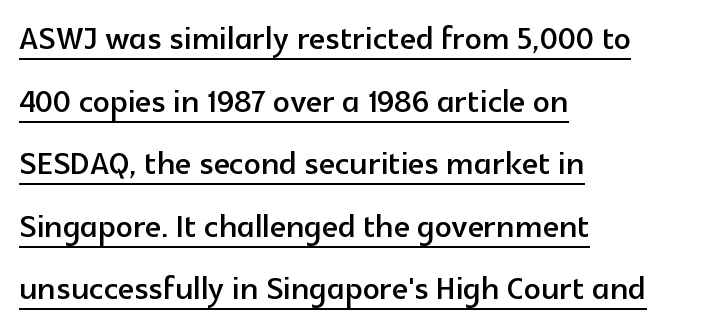
Look at the tracking — it's just the regular setting, nothing added. The rendering uses natural spacing where letterforms have individual widths. Look at the bottom of the vertical strokes: they stop flat, with no serifs. This is roman type, the default non-slanted kind. Is the block centered? No — it sits flush against the left margin. This is underlined copy, the kind a proofreader might mark for attention.
